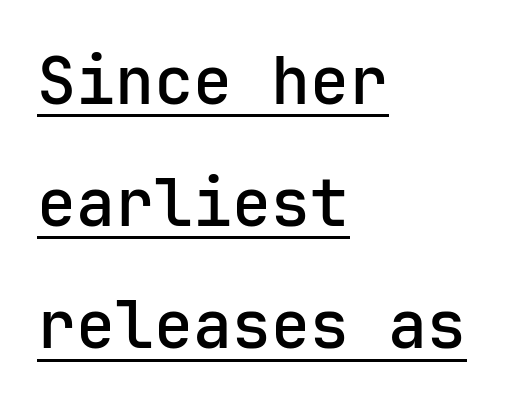
{"serif": "no", "italic": "no", "width": "normal", "stroke_contrast": "low", "x_height": "medium", "monospaced": "yes", "underline": "yes", "align": "left", "line_spacing_ratio": 1.88, "letter_spacing": "normal", "letter_spacing_em": 0.0, "glyph_px": 65}
